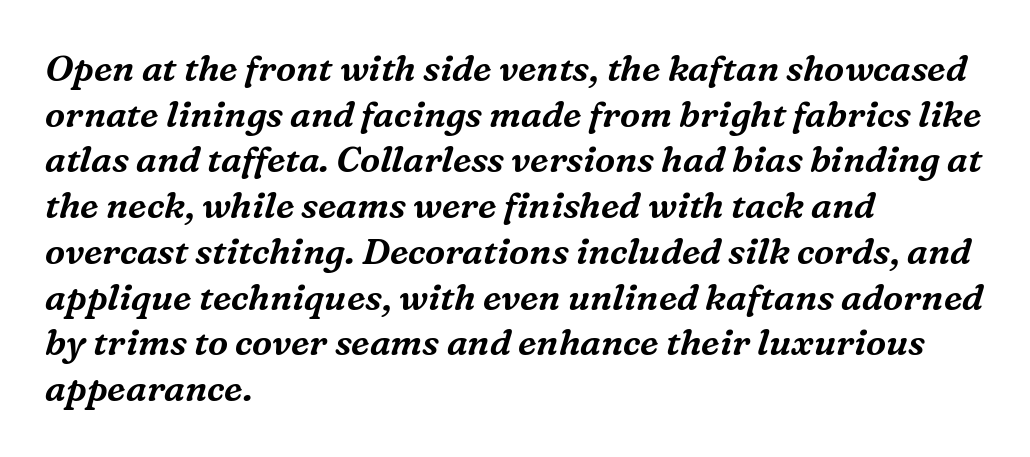
The specimen omits any rule beneath the text block's lines. This sample uses plain, unmodified letter spacing. You can tell it's italic because the verticals aren't actually vertical. Serifs: yes, visible at the terminals of the letterforms. Do the characters align in a grid? No, the font is proportional. One-word summary of the alignment: left.
